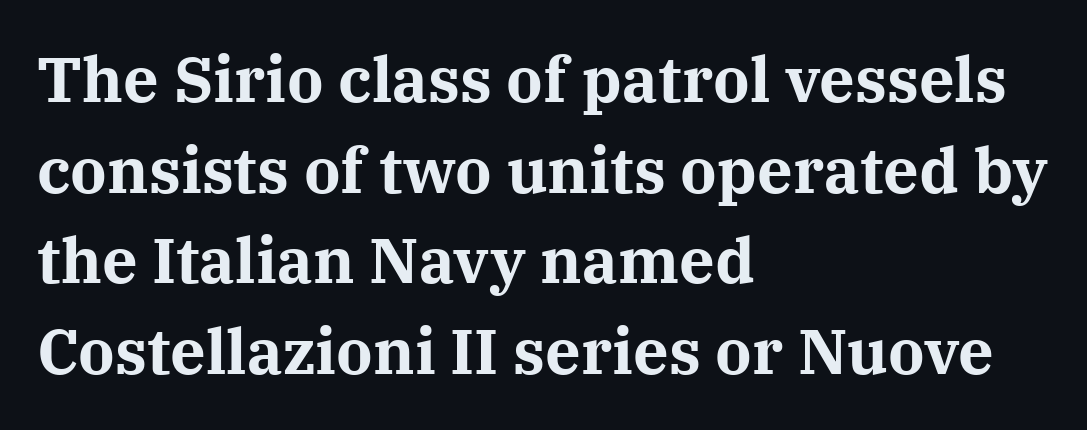
{"serif": "yes", "italic": "no", "bold": "yes", "weight": "bold", "width": "normal", "stroke_contrast": "medium", "x_height": "medium", "monospaced": "no", "underline": "no", "align": "left", "line_spacing": "normal", "line_spacing_ratio": 1.44, "letter_spacing": "normal", "letter_spacing_em": 0.0, "glyph_px": 63}
